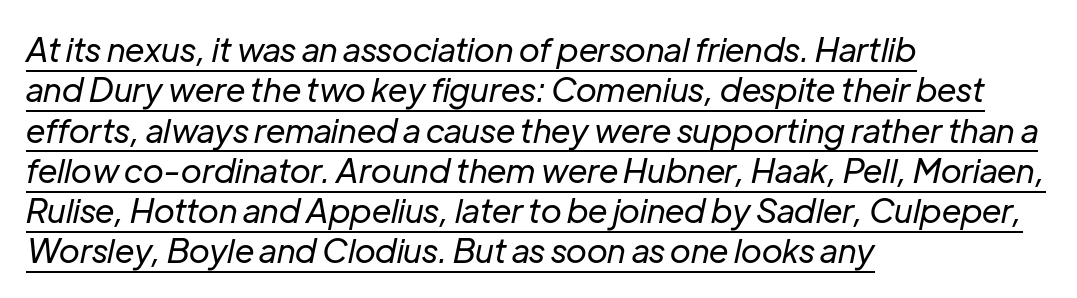
{"italic": "yes", "lean": "right", "slant_degrees": 12, "bold": "no", "weight": "regular", "width": "normal", "stroke_contrast": "low", "x_height": "medium", "monospaced": "no", "underline": "yes", "align": "left", "line_spacing_ratio": 1.22, "letter_spacing": "normal", "letter_spacing_em": 0.0, "glyph_px": 33}
